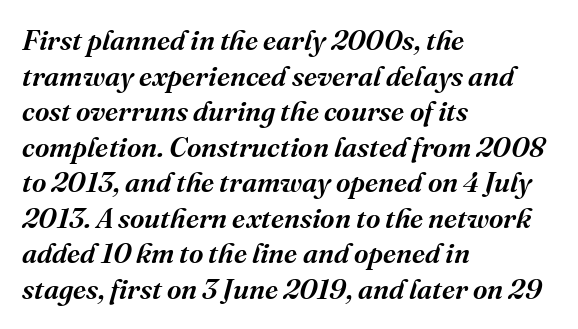
Here the glyphs are tracked normally, forming tight word shapes. What's the leading like? Ordinary, nothing unusual. These lines are composed in type with serifs. Rendered with sloped, italic letterforms.
